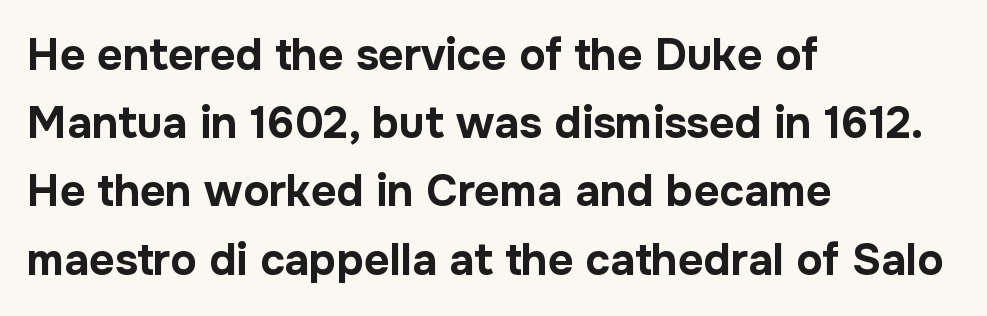
The image shows 44 px bold sans-serif type, upright; set left-aligned, normal line spacing (1.55x), normal letter spacing, not underlined; low stroke contrast and a medium x-height.
